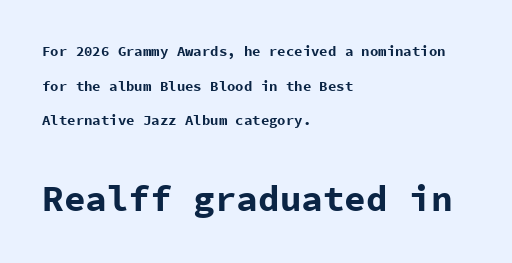
The image shows 36 px bold sans-serif type, upright, monospaced; set left-aligned, loose line spacing (2.47x), normal letter spacing, not underlined; the second (bottom) block is 2.57x larger; low stroke contrast and a medium x-height.
